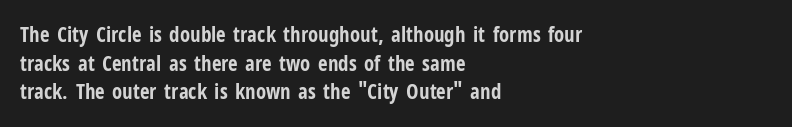
{"italic": "no", "bold": "yes", "underline": "no", "align": "left", "line_spacing": "normal", "line_spacing_ratio": 1.36, "letter_spacing": "normal", "letter_spacing_em": 0.0, "glyph_px": 21}
